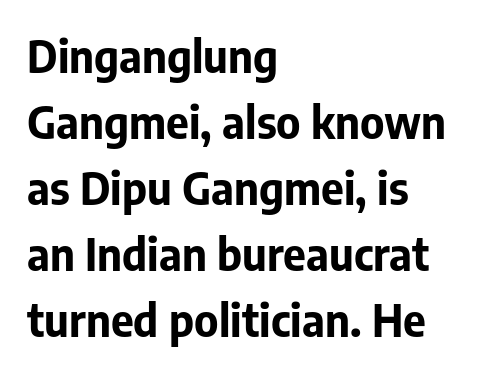
The image shows 44 px bold sans-serif type, upright; set left-aligned, normal line spacing (1.5x), normal letter spacing, not underlined; low stroke contrast and a medium x-height.
